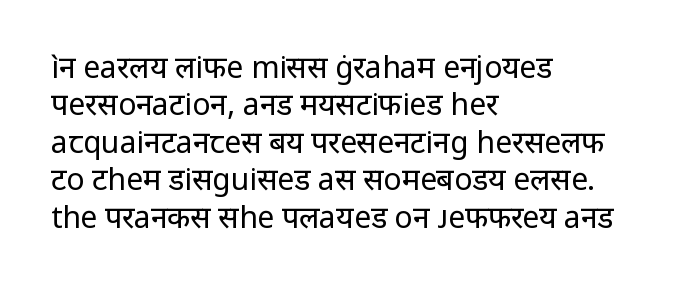
{"serif": "no", "italic": "no", "bold": "no", "weight": "regular", "width": "normal", "stroke_contrast": "low", "x_height": "medium", "monospaced": "no", "underline": "no", "align": "left", "line_spacing": "normal", "line_spacing_ratio": 1.25, "letter_spacing": "normal", "letter_spacing_em": 0.0, "glyph_px": 30}
